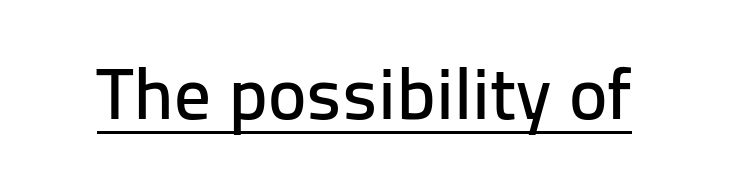
{"serif": "no", "italic": "no", "width": "normal", "stroke_contrast": "low", "x_height": "medium", "monospaced": "no", "underline": "yes", "letter_spacing": "normal", "letter_spacing_em": 0.0, "glyph_px": 73}
